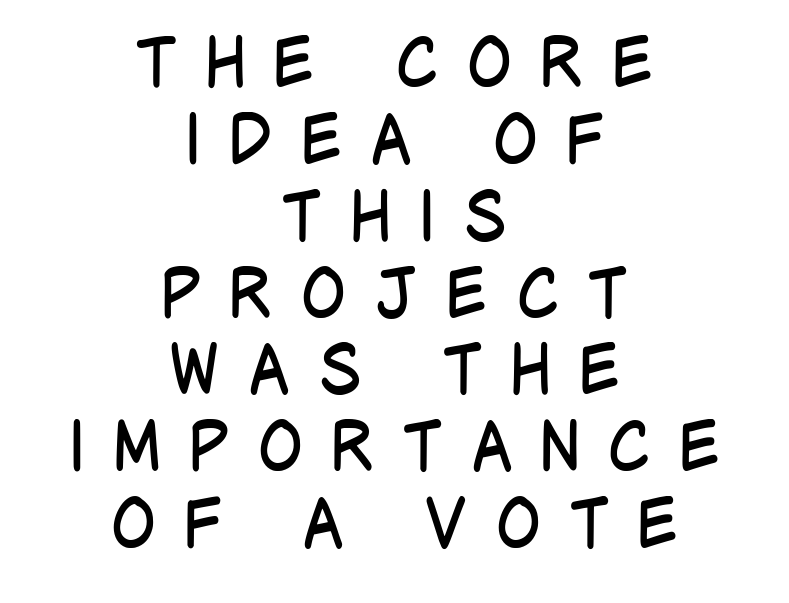
The image shows 68 px regular-weight, condensed sans-serif type, upright; set centered, tight line spacing (1.13x), unusually wide letter spacing (+0.4 em), not underlined; low stroke contrast and a large x-height.
